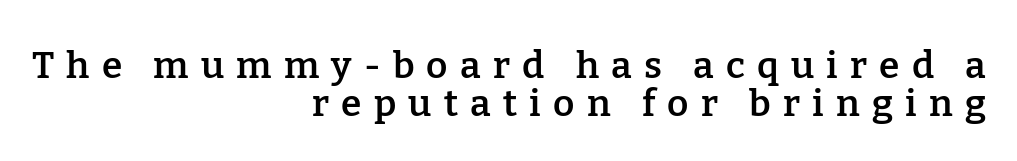
Q: Is the text bold? A: Semi-bold.
Q: Is the text italic (slanted)? A: No, it is upright.
Q: Is the typeface a serif or a sans-serif typeface? A: Serif.
Q: Is the text underlined? A: No.
Q: How is the paragraph aligned? A: Right-aligned.
Q: Is the spacing between letters normal or unusually wide? A: Unusually wide.
Q: Is the spacing between lines tight, normal or loose? A: Tight.
Q: Width (condensed, normal, or wide)? A: Normal.
Q: Stroke contrast? A: Low.
Q: x-height? A: Medium.
Q: Monospaced? A: No.
